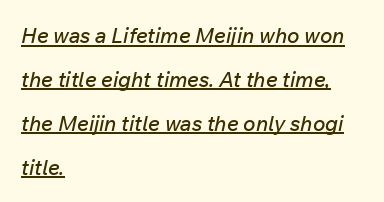
The image shows 21 px text type, italic (leaning right); set left-aligned, loose line spacing (2.09x), normal letter spacing, underlined.
